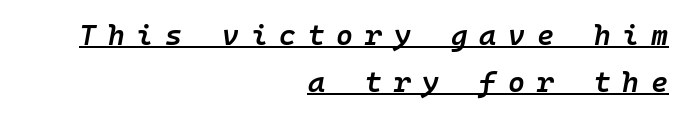
A fair bit of extra ink — the face is semibold, not bold. Quick note: interline space is typical. The setting favours the right margin, as signatures and pull-quotes sometimes do. Slanted lettering throughout.
